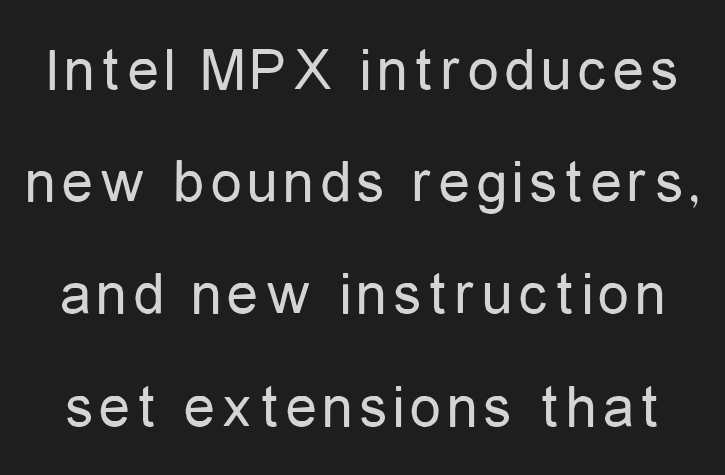
The image shows 62 px regular-weight, condensed sans-serif type, upright; set line spacing 1.81x, not underlined; low stroke contrast and a medium x-height.
